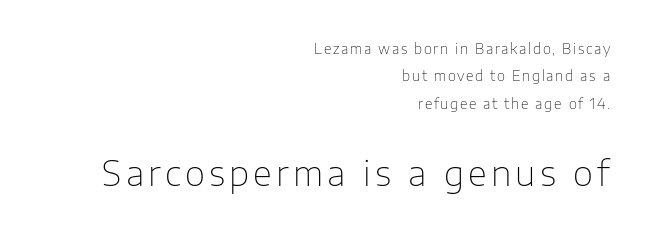
The image shows 35 px thin sans-serif type, upright; set right-aligned, loose line spacing (1.95x), not underlined; the second (bottom) block is 2.5x larger; low stroke contrast and a medium x-height.
